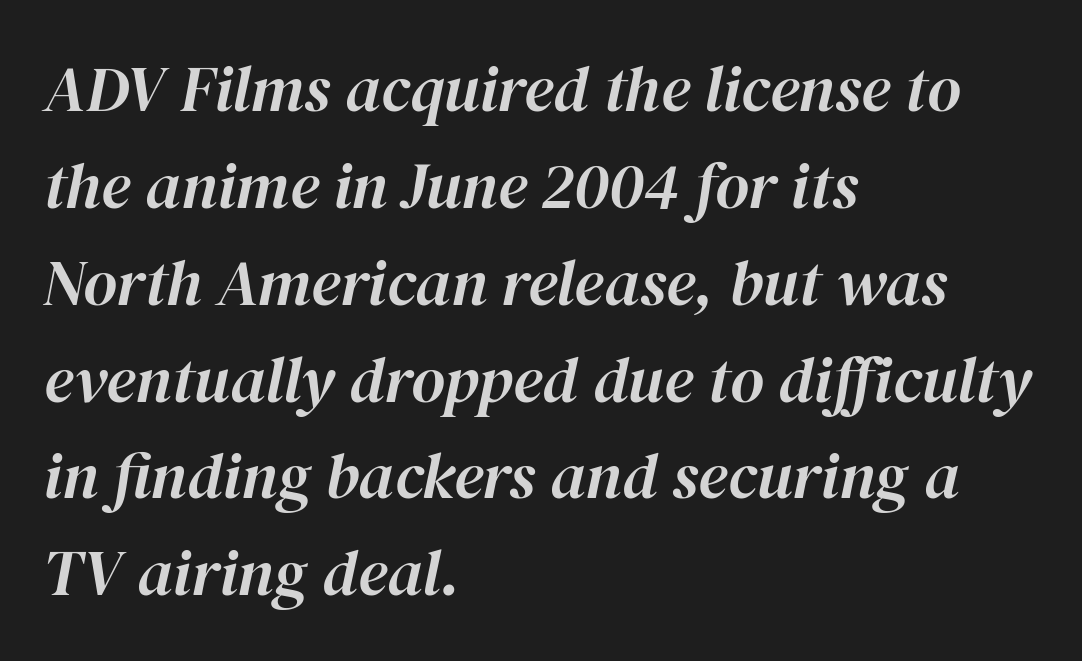
The image shows 65 px text type, italic (leaning right); set left-aligned, normal line spacing (1.49x), normal letter spacing, not underlined; high stroke contrast and a medium x-height.
